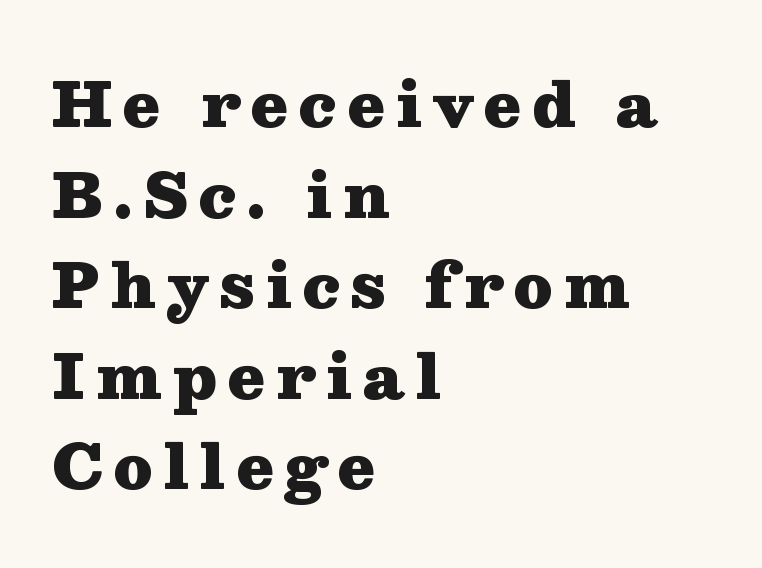
Q: Is the text bold? A: Yes.
Q: Is the text italic (slanted)? A: No, it is upright.
Q: Is the typeface a serif or a sans-serif typeface? A: Serif.
Q: Is the text underlined? A: No.
Q: How is the paragraph aligned? A: Left-aligned.
Q: Is the spacing between lines tight, normal or loose? A: Normal.
Q: Width (condensed, normal, or wide)? A: Wide.
Q: Stroke contrast? A: Medium.
Q: x-height? A: Medium.
Q: Monospaced? A: No.
